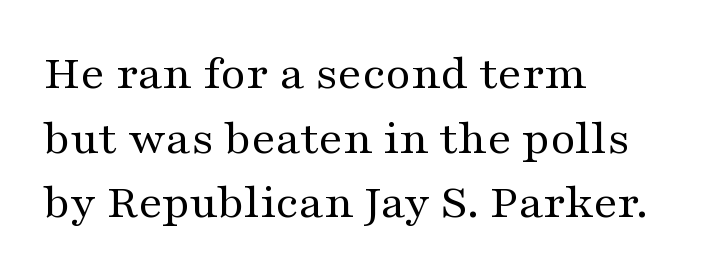
The image shows 49 px regular-weight, wide serif type, upright; set left-aligned, normal line spacing (1.32x), normal letter spacing, not underlined; medium stroke contrast and a medium x-height.
